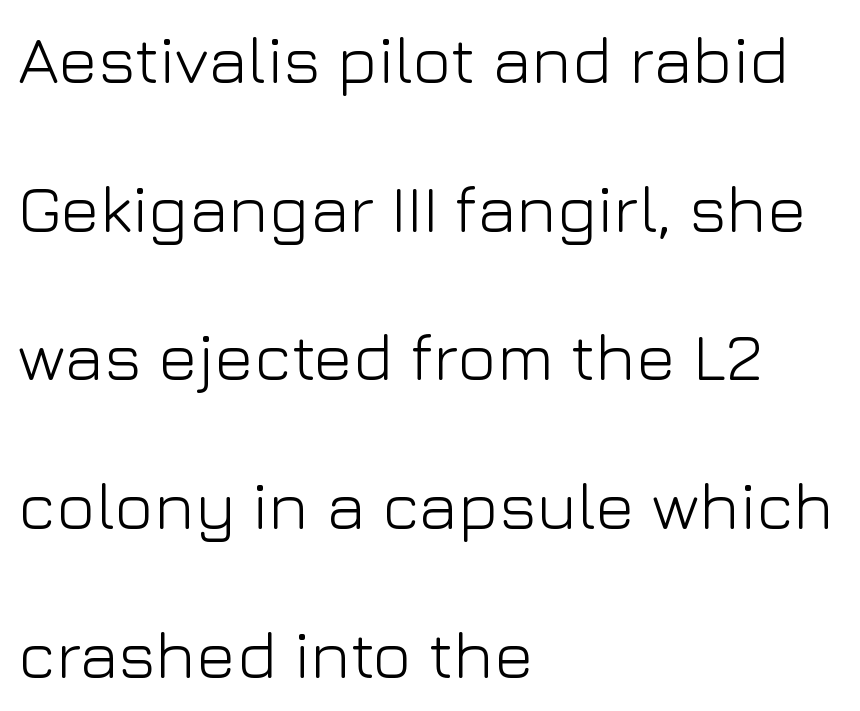
Q: Is the text bold? A: No.
Q: Is the text italic (slanted)? A: No, it is upright.
Q: Is the typeface a serif or a sans-serif typeface? A: Sans-serif.
Q: Is the text underlined? A: No.
Q: How is the paragraph aligned? A: Left-aligned.
Q: Is the spacing between letters normal or unusually wide? A: Normal.
Q: Is the spacing between lines tight, normal or loose? A: Loose.
Q: Width (condensed, normal, or wide)? A: Normal.
Q: Stroke contrast? A: Low.
Q: x-height? A: Medium.
Q: Monospaced? A: No.
